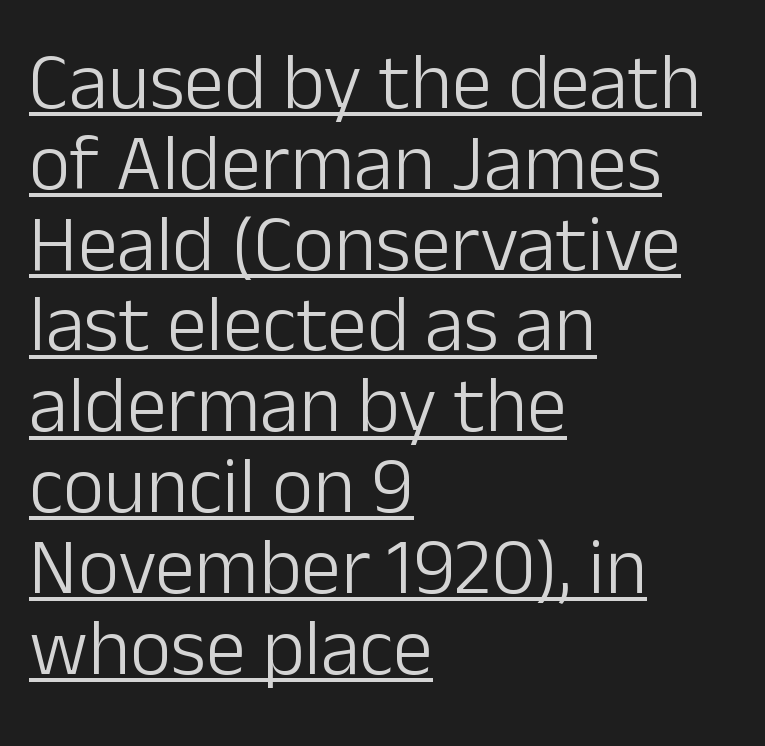
Q: Is the text bold? A: No.
Q: Is the text italic (slanted)? A: No, it is upright.
Q: Is the typeface a serif or a sans-serif typeface? A: Sans-serif.
Q: Is the text underlined? A: Yes.
Q: How is the paragraph aligned? A: Left-aligned.
Q: Is the spacing between letters normal or unusually wide? A: Normal.
Q: Is the spacing between lines tight, normal or loose? A: Tight.
Q: Width (condensed, normal, or wide)? A: Normal.
Q: Stroke contrast? A: Low.
Q: x-height? A: Medium.
Q: Monospaced? A: No.
